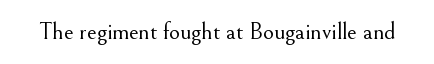
{"italic": "no", "bold": "no", "underline": "no", "letter_spacing": "normal", "letter_spacing_em": 0.0, "glyph_px": 24}
